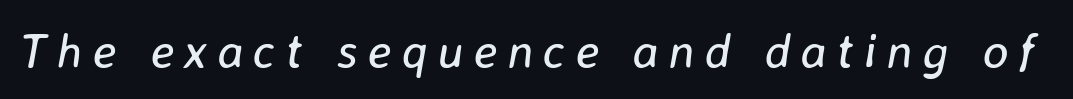
The image shows 49 px regular-weight type, italic (leaning right); set unusually wide letter spacing (+0.2 em), not underlined; low stroke contrast and a medium x-height.
